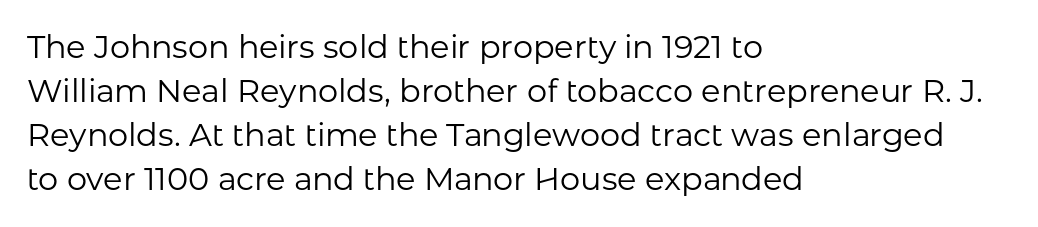
{"serif": "no", "italic": "no", "bold": "no", "weight": "regular", "width": "normal", "stroke_contrast": "low", "x_height": "medium", "monospaced": "no", "underline": "no", "align": "left", "line_spacing": "normal", "line_spacing_ratio": 1.38, "letter_spacing": "normal", "letter_spacing_em": 0.0, "glyph_px": 32}
